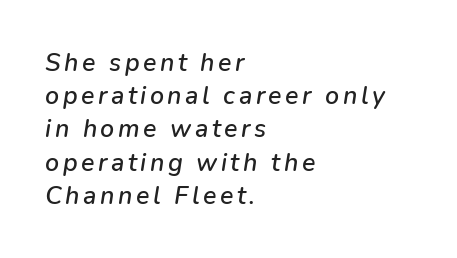
Q: Is the text italic (slanted)? A: Yes, it leans right by about 9 degrees.
Q: Is the text underlined? A: No.
Q: How is the paragraph aligned? A: Left-aligned.
Q: Is the spacing between lines tight, normal or loose? A: Normal.
